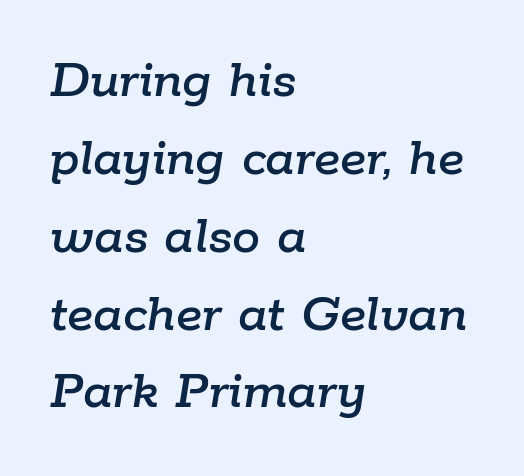
Characters follow at the spacing the type designer built in. The rendering uses a moderate line-height, typical for paragraphs. Short and long lines alike share a common starting point at left. Do the characters align in a grid? No, the font is proportional. Style check: oblique. The passage shown is not underscored anywhere.
